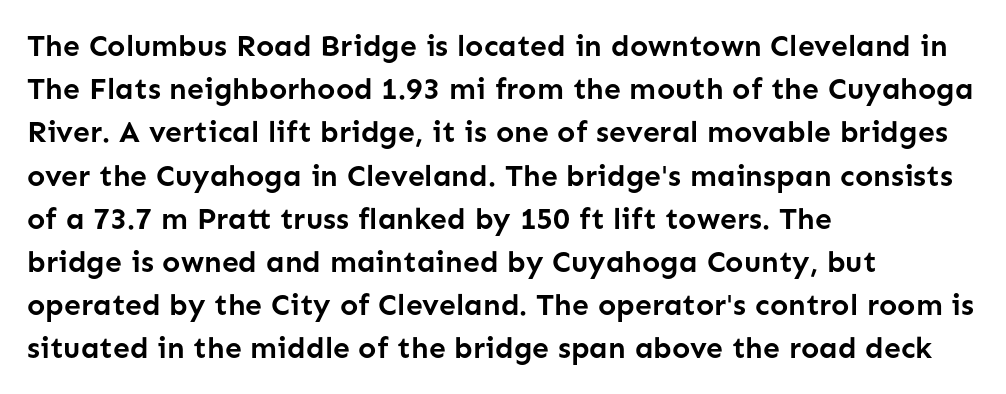
{"serif": "no", "italic": "no", "bold": "yes", "weight": "semibold", "width": "normal", "stroke_contrast": "low", "x_height": "medium", "monospaced": "no", "underline": "no", "align": "left", "line_spacing": "normal", "line_spacing_ratio": 1.44, "letter_spacing": "normal", "letter_spacing_em": 0.0, "glyph_px": 30}
